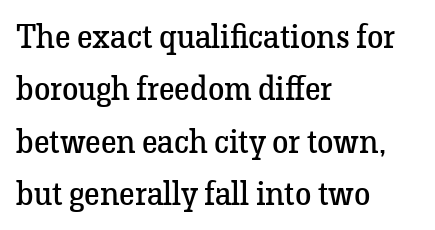
Q: Is the text bold? A: No.
Q: Is the text italic (slanted)? A: No, it is upright.
Q: Is the typeface a serif or a sans-serif typeface? A: Serif.
Q: Is the text underlined? A: No.
Q: How is the paragraph aligned? A: Left-aligned.
Q: Is the spacing between letters normal or unusually wide? A: Normal.
Q: Is the spacing between lines tight, normal or loose? A: Normal.
Q: Width (condensed, normal, or wide)? A: Normal.
Q: Stroke contrast? A: Low.
Q: x-height? A: Medium.
Q: Monospaced? A: No.
